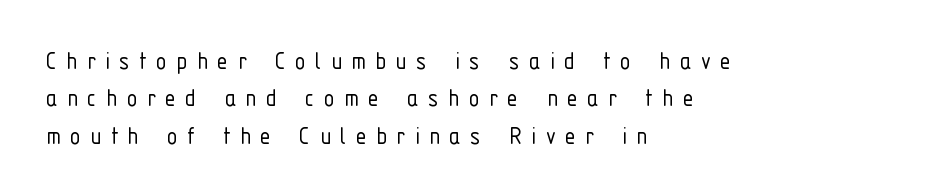
Does the lettering tilt? It doesn't — this is upright. No letter is thick-stroked: the sample isn't bold. In CSS terms this would be text-align: left. Substantial extra tracking has been applied to these lines. Normally led — the rows are evenly, conventionally spaced.
